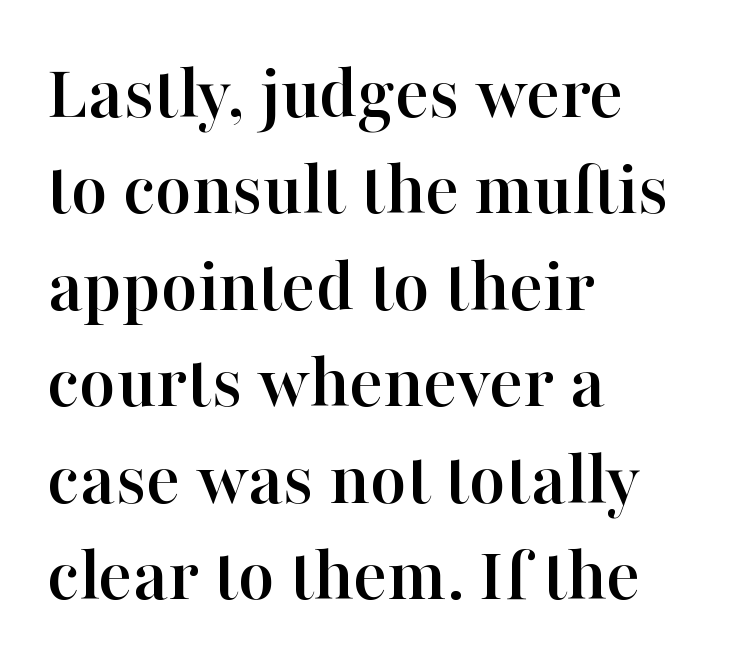
These lines stack with their left ends in a neat column. The passage shown is typeset with a serif family. Anything drawn beneath the words? Only blank space. Rendered with straight, roman letterforms.
